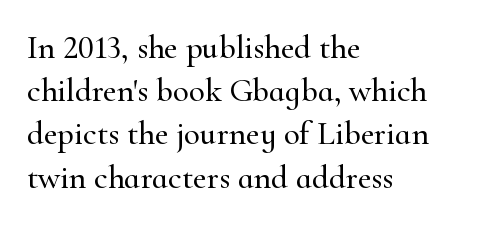
The image shows 33 px serif type, upright; set left-aligned, normal line spacing (1.31x), normal letter spacing, not underlined; high stroke contrast and a small x-height.
